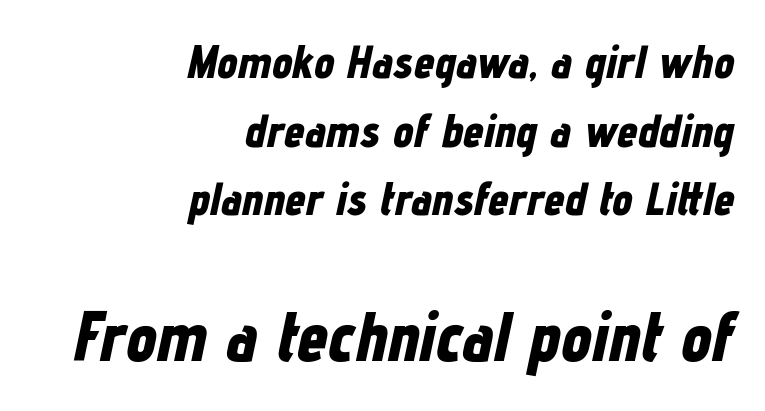
{"italic": "yes", "lean": "right", "slant_degrees": 12, "bold": "yes", "weight": "bold", "width": "condensed", "stroke_contrast": "low", "x_height": "medium", "monospaced": "no", "underline": "no", "align": "right", "line_spacing": "normal", "line_spacing_ratio": 1.49, "letter_spacing": "normal", "letter_spacing_em": 0.0, "larger_block": "second", "size_ratio": 1.5, "glyph_px": 69}
